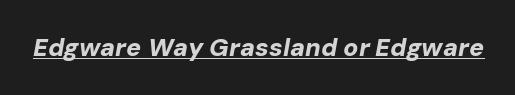
Q: Is the text bold? A: Yes.
Q: Is the text italic (slanted)? A: Yes, it leans right by about 10 degrees.
Q: Is the text underlined? A: Yes.
Q: Is the spacing between letters normal or unusually wide? A: Normal.
